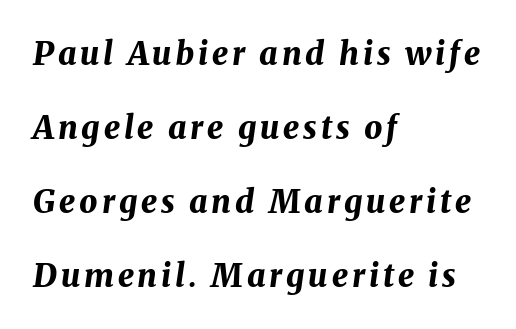
The image shows 32 px bold type, italic (leaning right); set left-aligned, loose line spacing (2.31x), not underlined; medium stroke contrast and a medium x-height.
